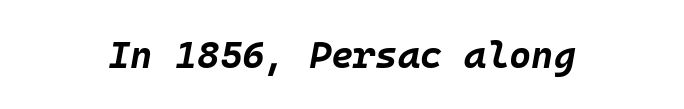
Q: Is the text bold? A: Yes.
Q: Is the text italic (slanted)? A: Yes, it leans right by about 10 degrees.
Q: Is the text underlined? A: No.
Q: Is the spacing between letters normal or unusually wide? A: Normal.
Q: Width (condensed, normal, or wide)? A: Normal.
Q: Stroke contrast? A: Low.
Q: x-height? A: Large.
Q: Monospaced? A: Yes.
